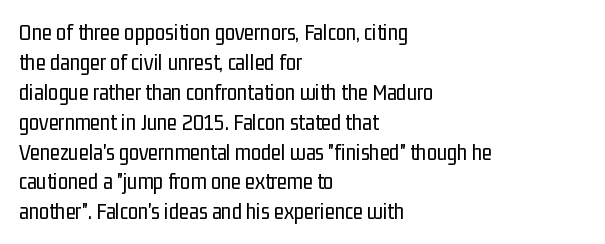
The lines are quadded left. The font sits on the lighter half of the weight spectrum, regular included. Tracking here is standard; glyphs follow each other at the usual distance. Italic? Not at all — the glyphs are vertical. Rule under the text: the space is simply empty.
